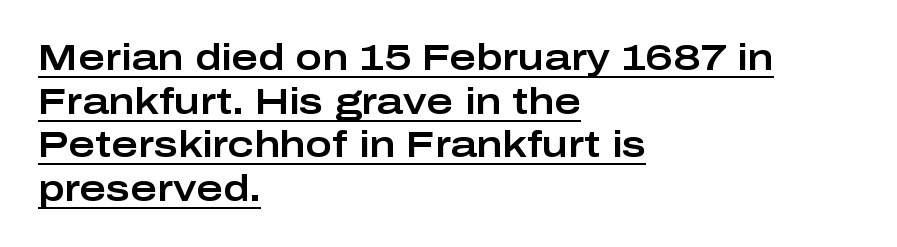
This is underlined copy, the kind a proofreader might mark for attention. The font family rendered here belongs to the sans-serif group. Every character sits straight up, as roman type does. Reading down the block, your eye returns to a fixed left position each line.
